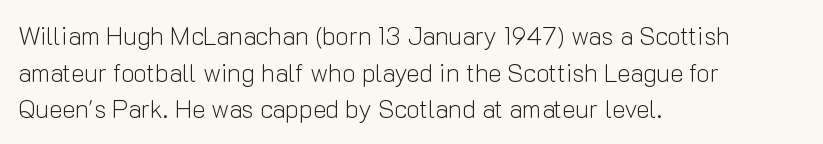
The image shows 25 px text type, upright; set left-aligned, normal line spacing (1.47x), normal letter spacing, not underlined.
